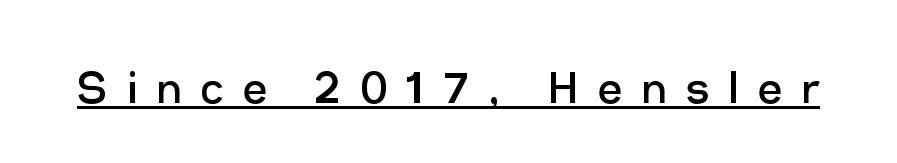
The image shows 53 px regular-weight sans-serif type, upright; set unusually wide letter spacing (+0.36 em), underlined; low stroke contrast and a medium x-height.
